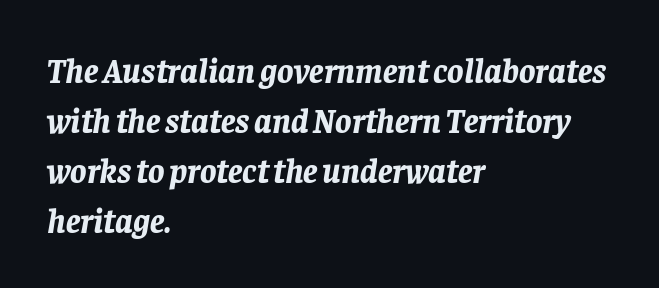
Q: Is the text bold? A: Yes.
Q: Is the text italic (slanted)? A: Yes, it leans right by about 8 degrees.
Q: Is the text underlined? A: No.
Q: How is the paragraph aligned? A: Left-aligned.
Q: Is the spacing between letters normal or unusually wide? A: Normal.
Q: Is the spacing between lines tight, normal or loose? A: Normal.
Q: Width (condensed, normal, or wide)? A: Normal.
Q: Stroke contrast? A: Low.
Q: x-height? A: Large.
Q: Monospaced? A: No.
